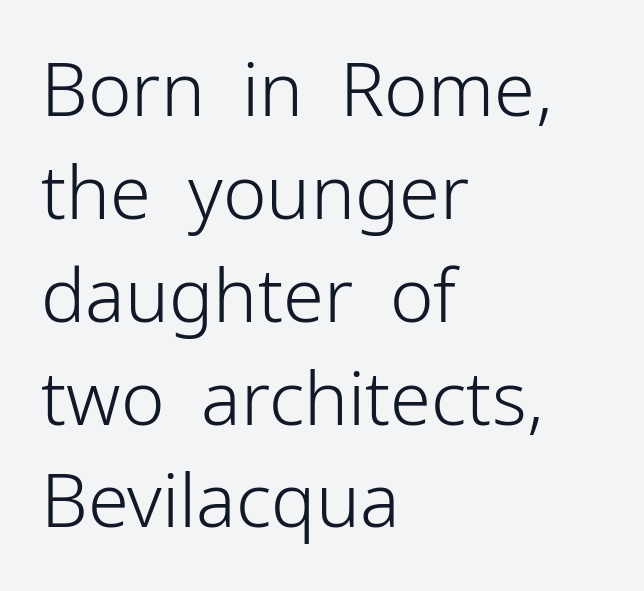
The image shows 74 px light sans-serif type, upright; set left-aligned, normal line spacing (1.39x), normal letter spacing, not underlined; low stroke contrast and a medium x-height.
